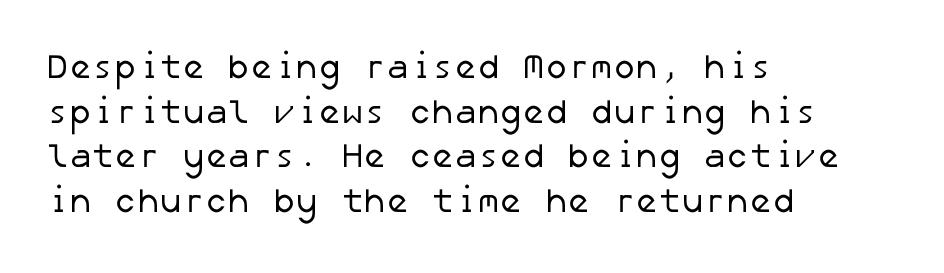
Q: Is the text bold? A: No.
Q: Is the typeface a serif or a sans-serif typeface? A: Sans-serif.
Q: Is the text underlined? A: No.
Q: How is the paragraph aligned? A: Left-aligned.
Q: Is the spacing between letters normal or unusually wide? A: Normal.
Q: Is the spacing between lines tight, normal or loose? A: Normal.
Q: Width (condensed, normal, or wide)? A: Normal.
Q: Stroke contrast? A: Low.
Q: x-height? A: Medium.
